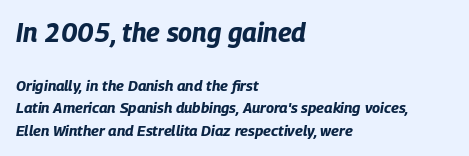
Q: Is the text bold? A: Yes.
Q: Is the text italic (slanted)? A: Yes, it leans right by about 9 degrees.
Q: Is the text underlined? A: No.
Q: How is the paragraph aligned? A: Left-aligned.
Q: Is the spacing between letters normal or unusually wide? A: Normal.
Q: Is the spacing between lines tight, normal or loose? A: Normal.
Q: Which block of text is set in a larger size, the first (top) or the second (bottom)? A: The first (top) one.
